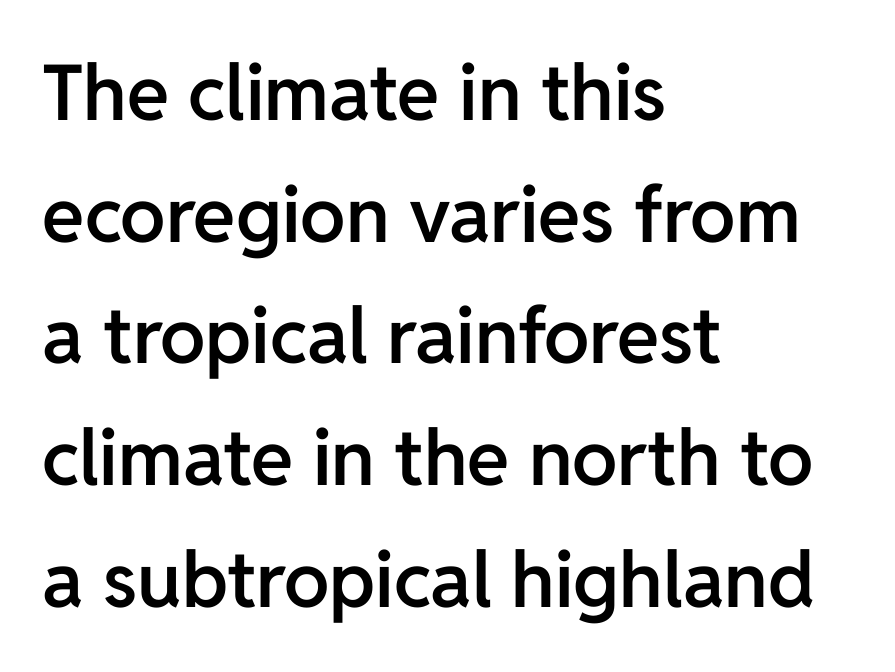
The characters look somewhat weighty, a semibold short of true bold. Glyph-to-glyph distance matches everyday printed text. These lines sit exactly where default settings would place them. A clean baseline with only descenders dipping below it. The text block is weighted toward the left margin, trailing off unevenly rightward.
